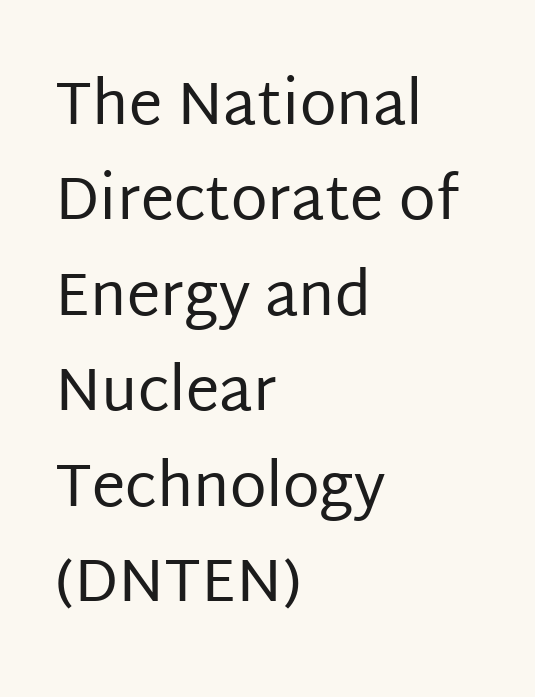
Q: Is the text bold? A: No.
Q: Is the text italic (slanted)? A: No, it is upright.
Q: Is the typeface a serif or a sans-serif typeface? A: Sans-serif.
Q: Is the text underlined? A: No.
Q: How is the paragraph aligned? A: Left-aligned.
Q: Is the spacing between letters normal or unusually wide? A: Normal.
Q: Is the spacing between lines tight, normal or loose? A: Normal.
Q: Width (condensed, normal, or wide)? A: Normal.
Q: Stroke contrast? A: Low.
Q: x-height? A: Large.
Q: Monospaced? A: No.
